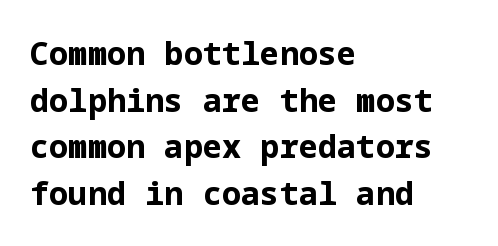
Typographically, this falls in the sans-serif category. On the weight axis this lands at bold, roughly 700. This sample uses plain, unmodified letter spacing. All the whitespace from short lines collects on the right. How would I describe the line gaps? Plain and ordinary.
